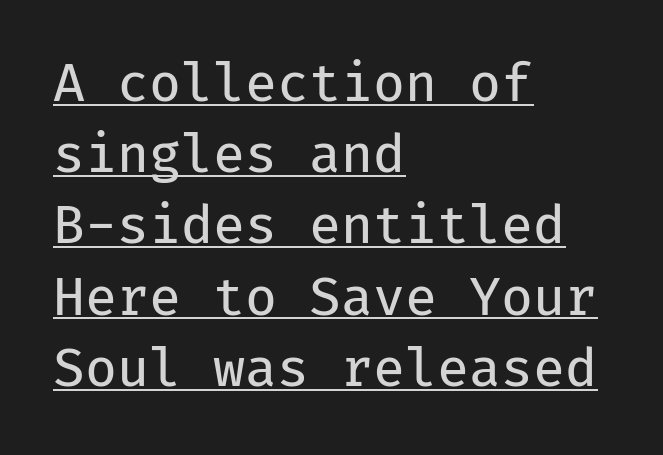
The image shows 52 px regular-weight sans-serif type, upright, monospaced; set left-aligned, normal line spacing (1.37x), normal letter spacing, underlined; low stroke contrast and a medium x-height.
